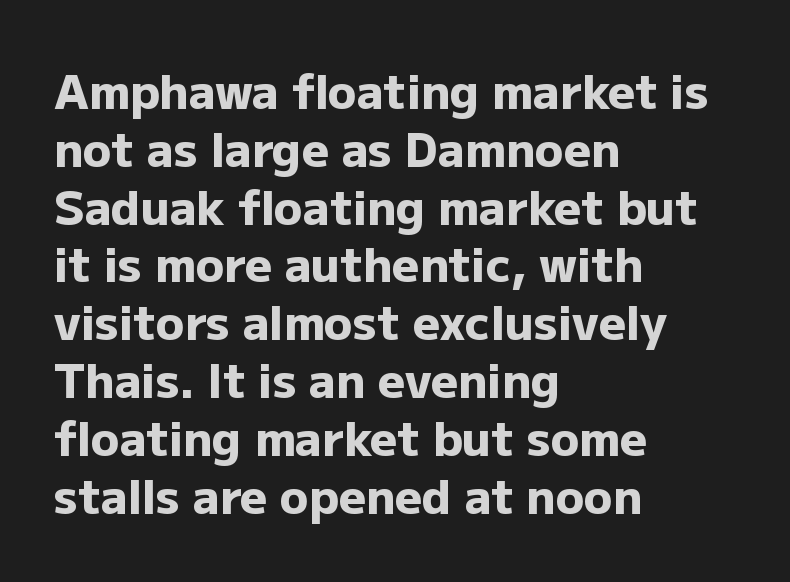
{"serif": "no", "italic": "no", "bold": "yes", "weight": "heavy", "width": "normal", "stroke_contrast": "low", "x_height": "medium", "monospaced": "no", "underline": "no", "align": "left", "line_spacing_ratio": 1.23, "letter_spacing": "normal", "letter_spacing_em": 0.0, "glyph_px": 47}
